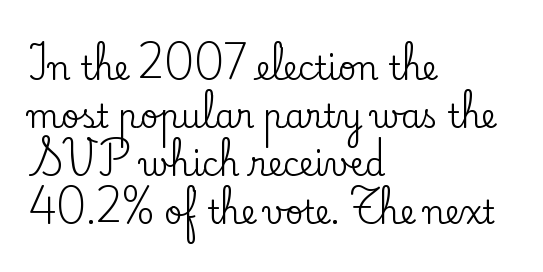
The image shows 32 px serif type, upright; set left-aligned, normal line spacing (1.5x), normal letter spacing, not underlined; low stroke contrast and a small x-height.
